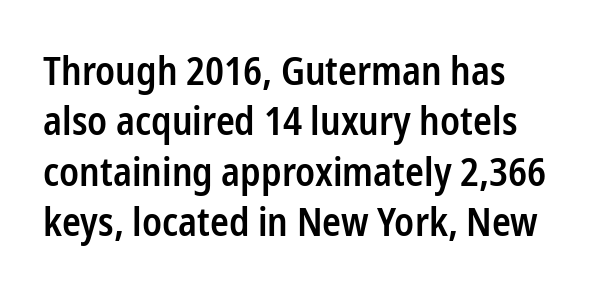
Q: Is the text bold? A: Semi-bold.
Q: Is the text italic (slanted)? A: No, it is upright.
Q: Is the typeface a serif or a sans-serif typeface? A: Sans-serif.
Q: Is the text underlined? A: No.
Q: How is the paragraph aligned? A: Left-aligned.
Q: Is the spacing between letters normal or unusually wide? A: Normal.
Q: Is the spacing between lines tight, normal or loose? A: Normal.
Q: Width (condensed, normal, or wide)? A: Condensed.
Q: Stroke contrast? A: Low.
Q: x-height? A: Medium.
Q: Monospaced? A: No.
